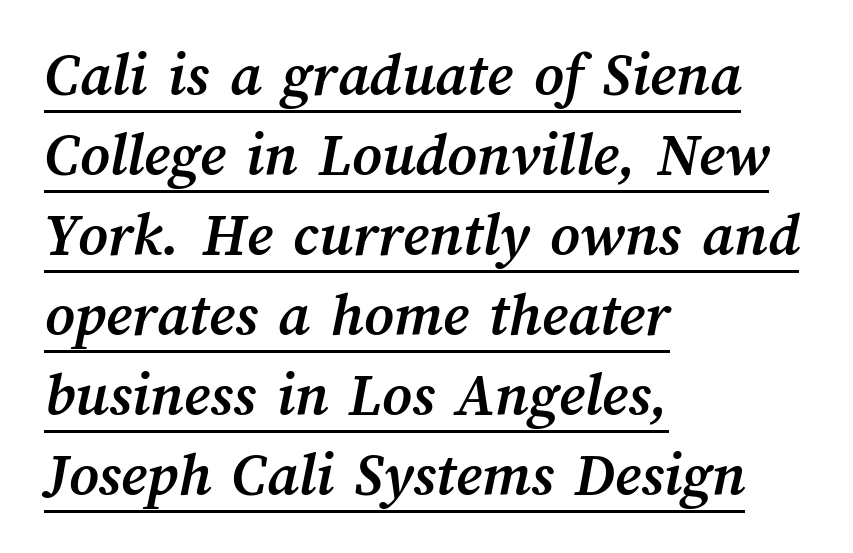
Reading down the column, the eye jumps a familiar distance to each next line. Each letter keeps its own natural width here, so spacing adapts to shape. Strokes here are thick enough to call this a true bold. The paragraph has a hard left edge and a soft right edge. Quick note: underline on. Each word holds together tightly as a unit, with standard inter-letter gaps.
